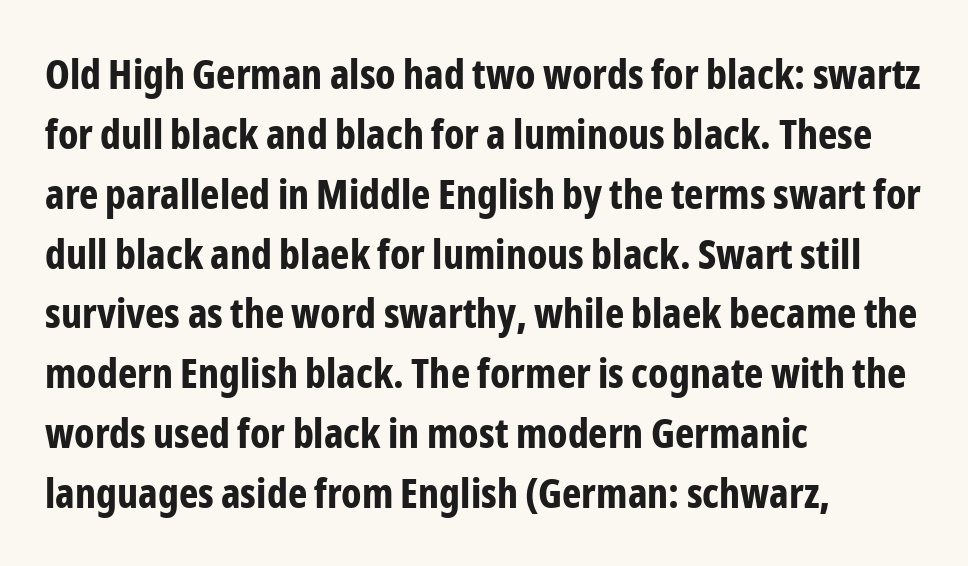
Q: Is the text bold? A: Yes.
Q: Is the text italic (slanted)? A: No, it is upright.
Q: Is the typeface a serif or a sans-serif typeface? A: Sans-serif.
Q: Is the text underlined? A: No.
Q: How is the paragraph aligned? A: Left-aligned.
Q: Is the spacing between letters normal or unusually wide? A: Normal.
Q: Is the spacing between lines tight, normal or loose? A: Normal.
Q: Width (condensed, normal, or wide)? A: Condensed.
Q: Stroke contrast? A: Low.
Q: x-height? A: Medium.
Q: Monospaced? A: No.
